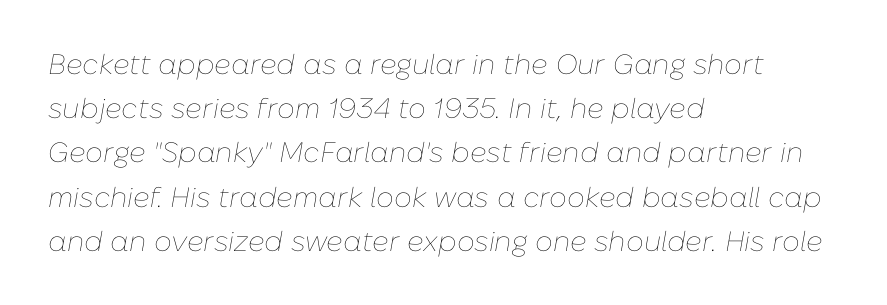
{"italic": "yes", "lean": "right", "slant_degrees": 10, "bold": "no", "weight": "thin", "width": "normal", "stroke_contrast": "low", "x_height": "medium", "monospaced": "no", "underline": "no", "align": "left", "line_spacing": "normal", "line_spacing_ratio": 1.58, "letter_spacing": "normal", "letter_spacing_em": 0.0, "glyph_px": 28}
